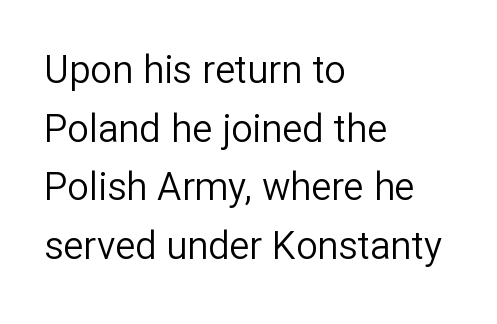
Is this a sans? Yes — the strokes have no serifs. Each letter keeps its own natural width here, so spacing adapts to shape. Unbolded letterforms with no extra heft. Every stem runs plumb, perpendicular to the baseline. The rendering keeps characters at their native spacing.
